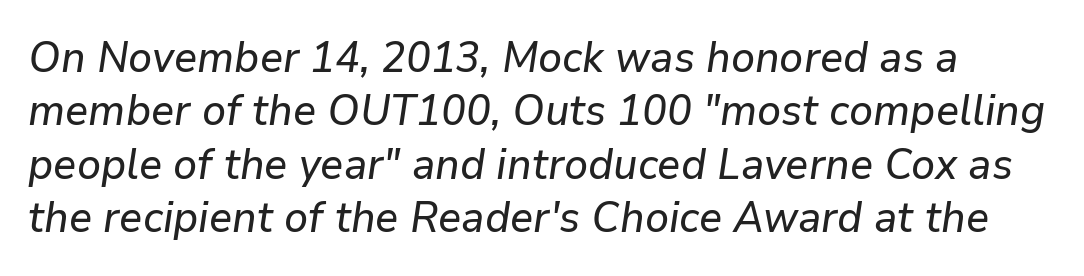
Q: Is the text italic (slanted)? A: Yes, it leans right by about 9 degrees.
Q: Is the text underlined? A: No.
Q: Is the spacing between letters normal or unusually wide? A: Normal.
Q: Width (condensed, normal, or wide)? A: Normal.
Q: Stroke contrast? A: Low.
Q: x-height? A: Medium.
Q: Monospaced? A: No.
